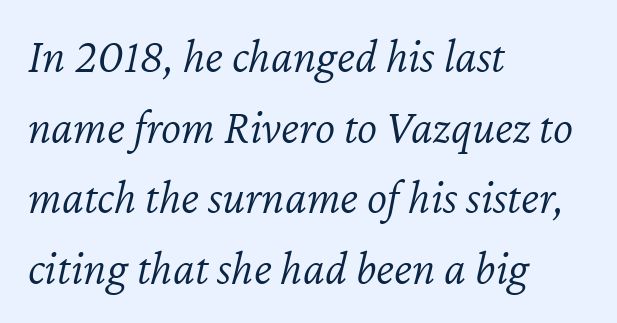
Q: Is the text bold? A: No.
Q: Is the text italic (slanted)? A: Yes, it leans right by about 12 degrees.
Q: Is the text underlined? A: No.
Q: How is the paragraph aligned? A: Left-aligned.
Q: Is the spacing between letters normal or unusually wide? A: Normal.
Q: Is the spacing between lines tight, normal or loose? A: Normal.
Q: Width (condensed, normal, or wide)? A: Normal.
Q: Stroke contrast? A: Low.
Q: x-height? A: Medium.
Q: Monospaced? A: No.
